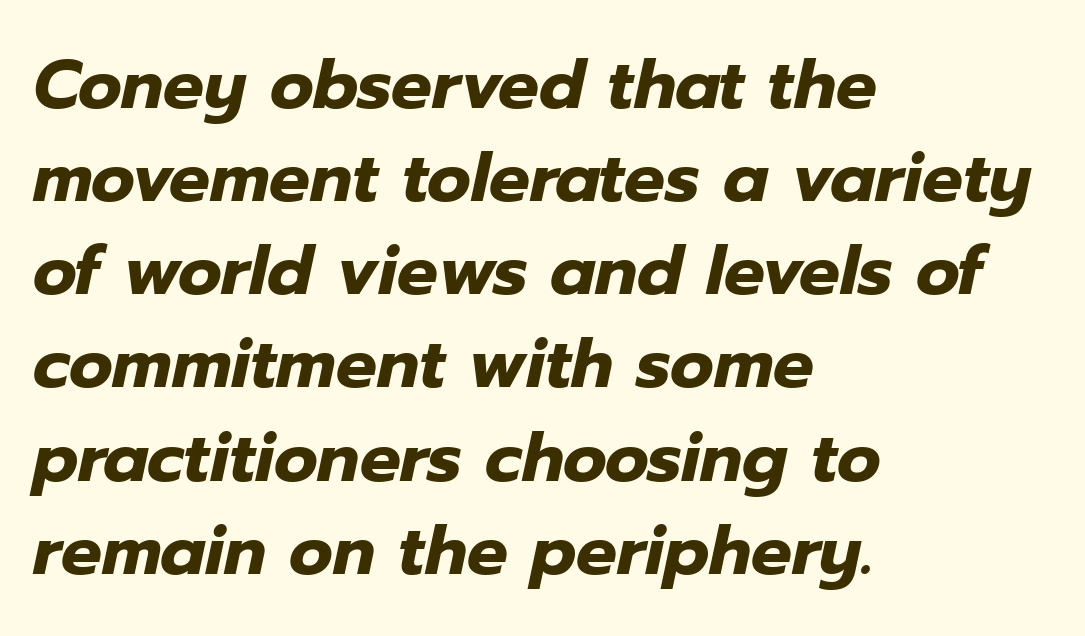
Q: Is the text bold? A: Yes.
Q: Is the text italic (slanted)? A: Yes, it leans right by about 12 degrees.
Q: Is the text underlined? A: No.
Q: How is the paragraph aligned? A: Left-aligned.
Q: Is the spacing between letters normal or unusually wide? A: Normal.
Q: Is the spacing between lines tight, normal or loose? A: Normal.
Q: Width (condensed, normal, or wide)? A: Normal.
Q: Stroke contrast? A: Low.
Q: x-height? A: Medium.
Q: Monospaced? A: No.
